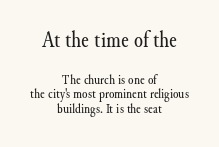
Q: Is the text bold? A: No.
Q: Is the text italic (slanted)? A: No, it is upright.
Q: Is the text underlined? A: No.
Q: How is the paragraph aligned? A: Centered.
Q: Is the spacing between letters normal or unusually wide? A: Normal.
Q: Is the spacing between lines tight, normal or loose? A: Tight.
Q: Which block of text is set in a larger size, the first (top) or the second (bottom)? A: The first (top) one.
